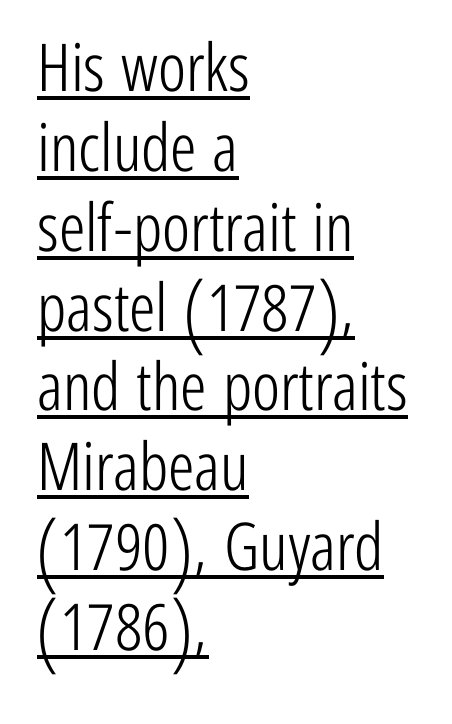
You can see a thin bar hugging the bottom of the glyphs. A sans-serif font was chosen for this passage. Caption: multi-line text, flush left, ragged right. Character widths vary here, with narrow letters taking less room than wide ones.
